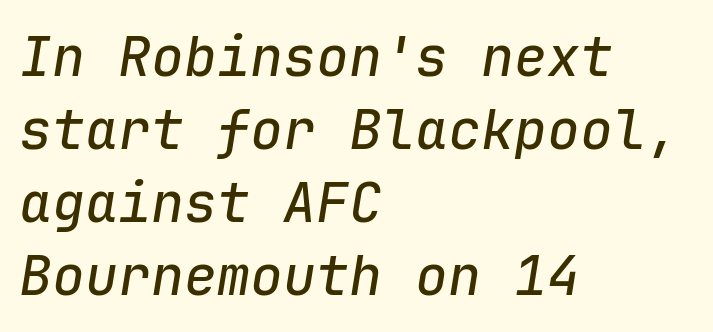
{"italic": "yes", "lean": "right", "slant_degrees": 9, "width": "normal", "stroke_contrast": "low", "x_height": "medium", "monospaced": "yes", "underline": "no", "align": "left", "line_spacing": "normal", "line_spacing_ratio": 1.33, "letter_spacing": "normal", "letter_spacing_em": 0.0, "glyph_px": 55}
